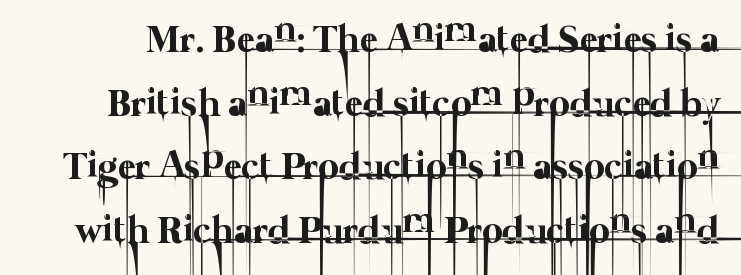
{"bold": "no", "weight": "thin", "width": "normal", "stroke_contrast": "low", "x_height": "medium", "monospaced": "no", "underline": "no", "line_spacing": "normal", "line_spacing_ratio": 1.63, "letter_spacing": "normal", "letter_spacing_em": 0.0, "glyph_px": 39}
